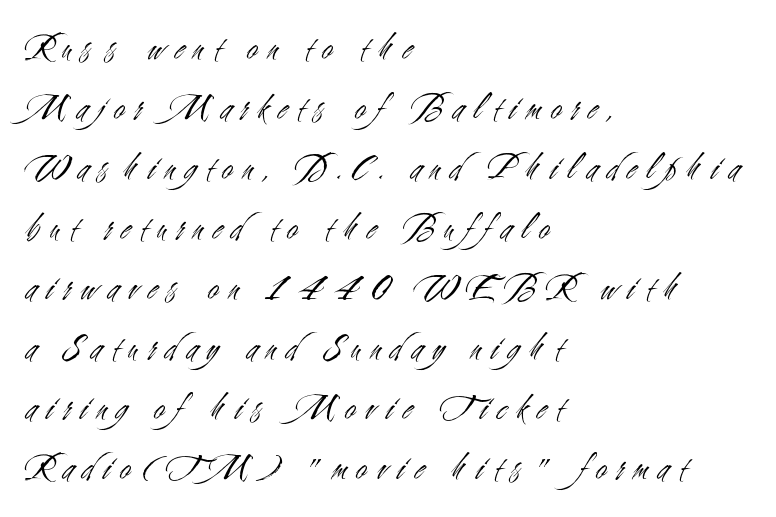
Stems and bowls with no extra thickness — not bold. Tracking value appears strongly positive — letters spread wide. The zone under the glyphs is completely vacant. Note: no serifs on the glyphs.
